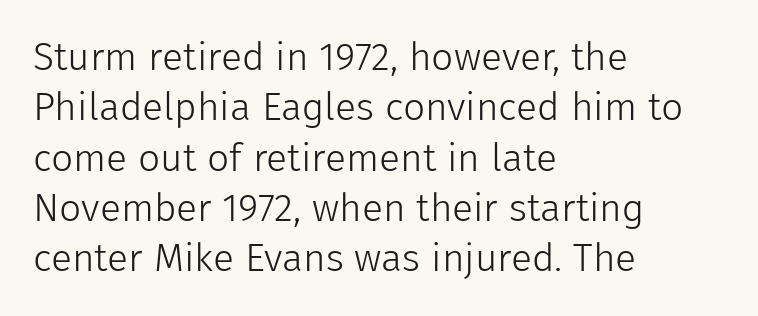
{"serif": "no", "italic": "no", "bold": "no", "weight": "light", "width": "normal", "stroke_contrast": "low", "x_height": "medium", "monospaced": "no", "underline": "no", "align": "left", "line_spacing": "normal", "line_spacing_ratio": 1.29, "letter_spacing": "normal", "letter_spacing_em": 0.0, "glyph_px": 39}
